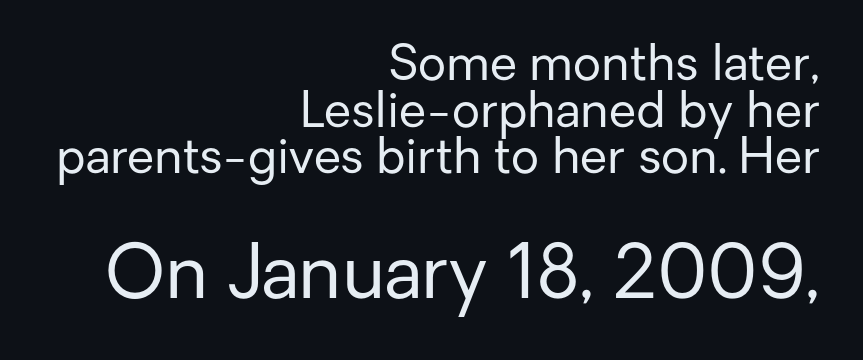
Q: Is the text bold? A: No.
Q: Is the text italic (slanted)? A: No, it is upright.
Q: Is the typeface a serif or a sans-serif typeface? A: Sans-serif.
Q: Is the text underlined? A: No.
Q: How is the paragraph aligned? A: Right-aligned.
Q: Is the spacing between letters normal or unusually wide? A: Normal.
Q: Is the spacing between lines tight, normal or loose? A: Tight.
Q: Which block of text is set in a larger size, the first (top) or the second (bottom)? A: The second (bottom) one.
Q: Width (condensed, normal, or wide)? A: Normal.
Q: Stroke contrast? A: Low.
Q: x-height? A: Medium.
Q: Monospaced? A: No.
